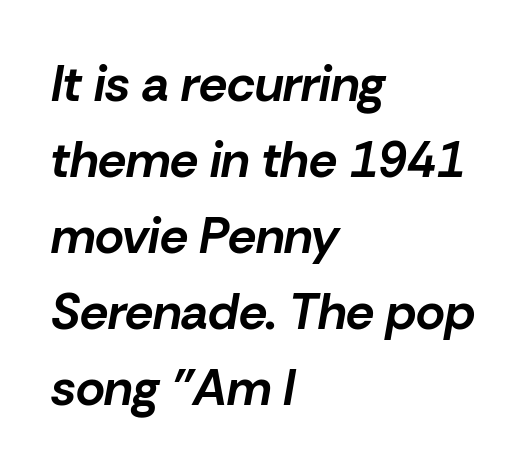
{"italic": "yes", "lean": "right", "slant_degrees": 10, "bold": "yes", "weight": "bold", "width": "normal", "stroke_contrast": "low", "x_height": "medium", "monospaced": "no", "underline": "no", "align": "left", "line_spacing": "normal", "line_spacing_ratio": 1.52, "letter_spacing": "normal", "letter_spacing_em": 0.0, "glyph_px": 50}
